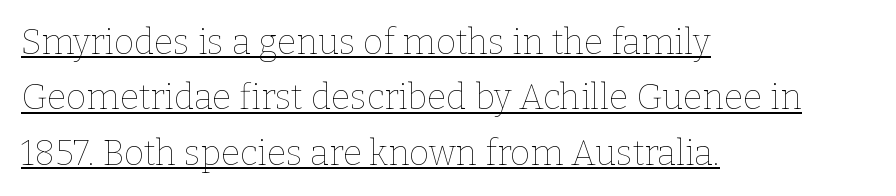
{"italic": "no", "bold": "no", "weight": "thin", "width": "normal", "stroke_contrast": "low", "x_height": "medium", "monospaced": "no", "underline": "yes", "align": "left", "line_spacing": "normal", "line_spacing_ratio": 1.58, "letter_spacing": "normal", "letter_spacing_em": 0.0, "glyph_px": 35}
